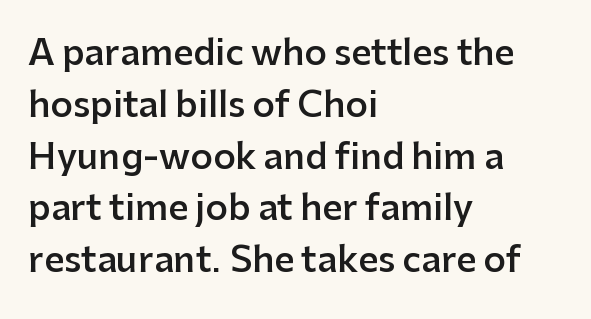
Is this a fixed-width face? No — the glyphs have proportional, varying widths. The type sits square on the baseline with zero lean. A classic flush-left, rag-right setting is used for this passage. Nope, no serifs anywhere on these letters. A clean baseline with only descenders dipping below it.
